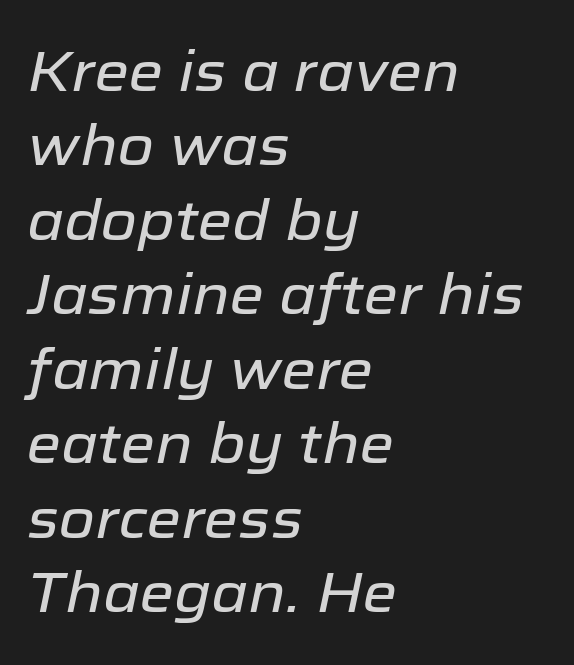
One glance says typical: line gaps are just what's usual. The passage shown leans; its letterforms are oblique. Any mark beneath the type? The region is blank. Think of a printed novel: that variable character pitch is what you see here. Is the block centered? No — it sits flush against the left margin.
